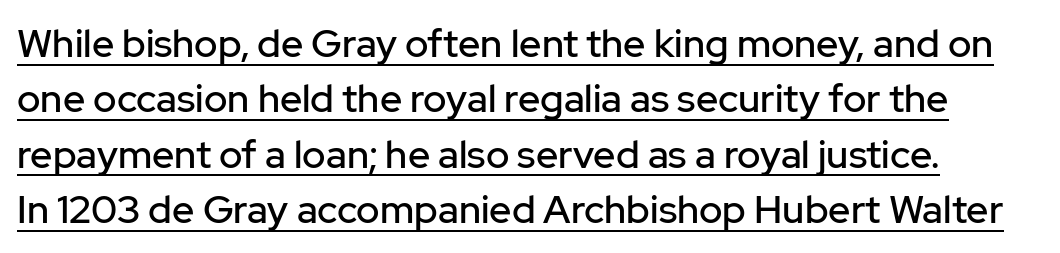
The image shows 39 px sans-serif type, upright; set left-aligned, normal line spacing (1.42x), normal letter spacing, underlined; low stroke contrast and a medium x-height.
